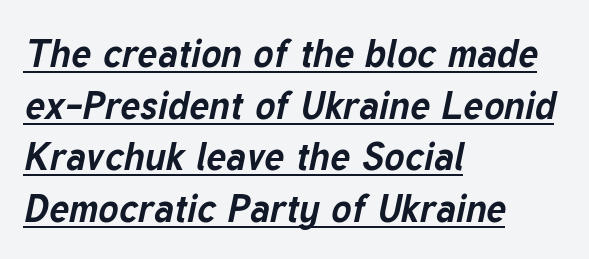
The image shows 38 px bold type, italic (leaning right); set left-aligned, normal line spacing (1.36x), normal letter spacing, underlined; low stroke contrast and a medium x-height.
